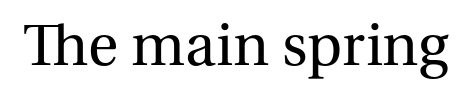
This sample uses a serif face. Note the varied advance widths — an 'i' is clearly narrower than an 'm'. Summary of weight: not heavy and not bold. Nothing unusual about the tracking: characters are spaced as the font intends. Any mark beneath the type? The region is blank.
